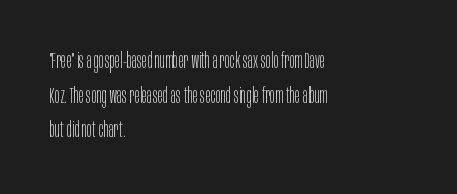
Which margin do the lines hug? The left one — the right edge is uneven. This is roman type, the default non-slanted kind. Summary of vertical rhythm: regular, with standard interline spacing. These glyphs show unthickened strokes, regular width or finer. The rendering keeps characters at their native spacing. The gap between lines stays unmarked.
